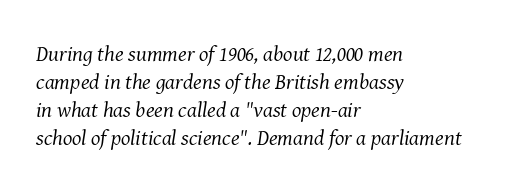
{"italic": "yes", "lean": "right", "slant_degrees": 8, "bold": "no", "underline": "no", "align": "left", "line_spacing": "normal", "line_spacing_ratio": 1.27, "letter_spacing": "normal", "letter_spacing_em": 0.0, "glyph_px": 22}
